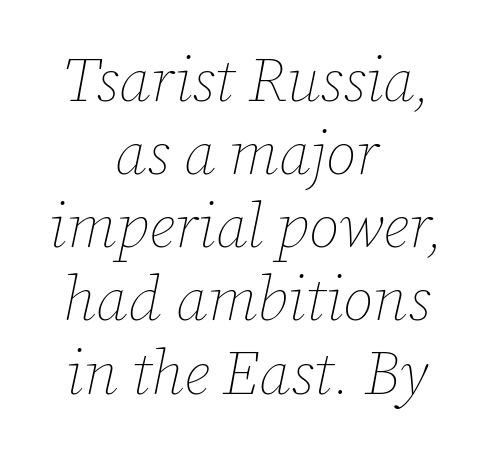
{"italic": "yes", "lean": "right", "slant_degrees": 12, "bold": "no", "weight": "thin", "width": "normal", "stroke_contrast": "low", "x_height": "medium", "monospaced": "no", "underline": "no", "align": "center", "line_spacing_ratio": 1.18, "letter_spacing": "normal", "letter_spacing_em": 0.0, "glyph_px": 62}
